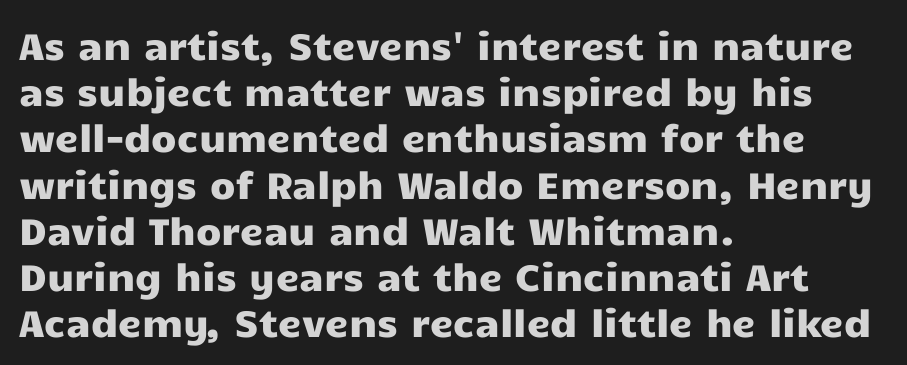
Q: Is the text italic (slanted)? A: No, it is upright.
Q: Is the typeface a serif or a sans-serif typeface? A: Sans-serif.
Q: Is the text underlined? A: No.
Q: How is the paragraph aligned? A: Left-aligned.
Q: Is the spacing between letters normal or unusually wide? A: Normal.
Q: Is the spacing between lines tight, normal or loose? A: Normal.
Q: Width (condensed, normal, or wide)? A: Wide.
Q: Stroke contrast? A: Low.
Q: x-height? A: Medium.
Q: Monospaced? A: No.
